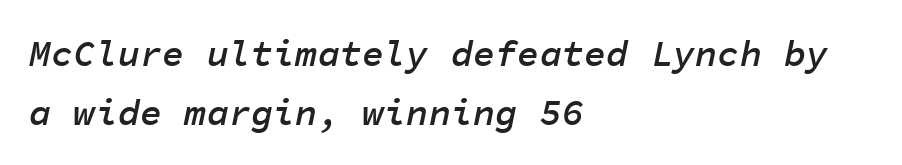
The image shows 37 px semibold type, italic (leaning right), monospaced; set left-aligned, normal line spacing (1.59x), normal letter spacing, not underlined; low stroke contrast and a medium x-height.
